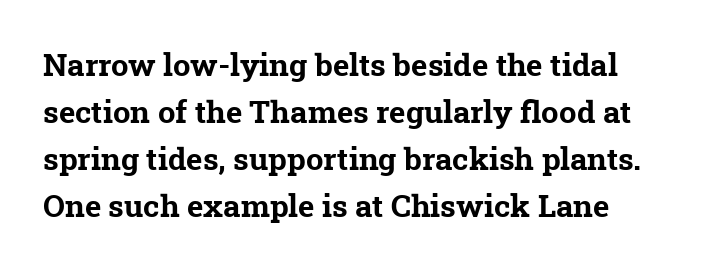
Q: Is the text bold? A: Yes.
Q: Is the typeface a serif or a sans-serif typeface? A: Serif.
Q: Is the text underlined? A: No.
Q: Is the spacing between letters normal or unusually wide? A: Normal.
Q: Is the spacing between lines tight, normal or loose? A: Normal.
Q: Width (condensed, normal, or wide)? A: Normal.
Q: Stroke contrast? A: Low.
Q: x-height? A: Medium.
Q: Monospaced? A: No.
